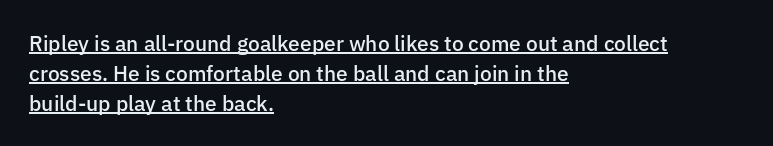
A fair bit of extra ink — the face is semibold, not bold. You could call the tracking neutral — neither tight nor loose. In CSS terms this would be text-align: left. Underlined type.
